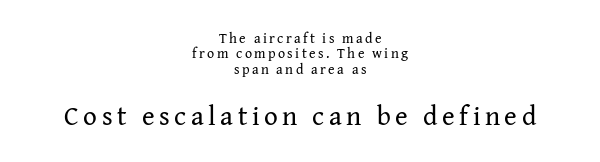
{"italic": "no", "bold": "no", "underline": "no", "align": "center", "line_spacing": "tight", "line_spacing_ratio": 1.1, "larger_block": "second", "size_ratio": 1.93, "glyph_px": 27}
